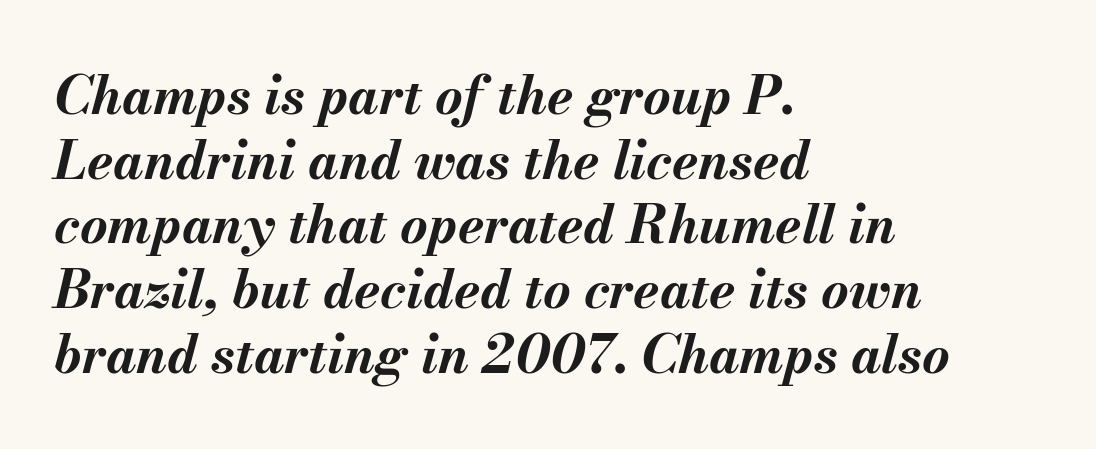
The image shows 53 px bold type, italic (leaning right); set left-aligned, line spacing 1.22x, normal letter spacing, not underlined; medium stroke contrast and a small x-height.
